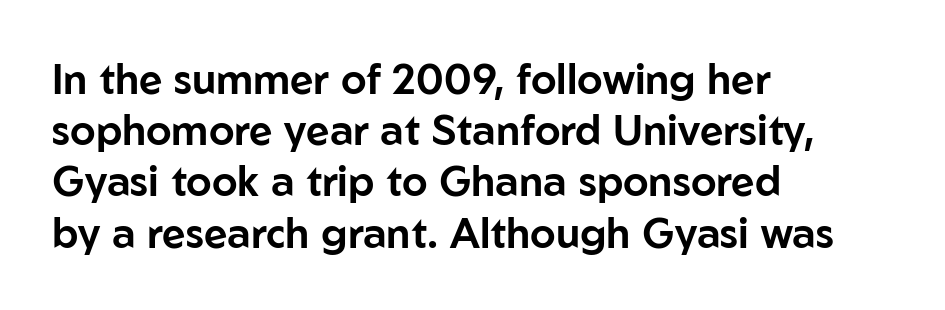
The passage shown is typed in a proportional face where columns would drift. Font category for this specimen: sans-serif. Compared with typical body copy, the letter spacing here is the same. Notice how the stems are strictly vertical — no italics here.
